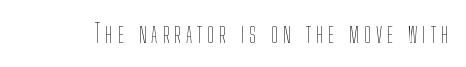
Q: Is the text bold? A: No.
Q: Is the text italic (slanted)? A: No, it is upright.
Q: Is the text underlined? A: No.
Q: Is the spacing between letters normal or unusually wide? A: Unusually wide.
